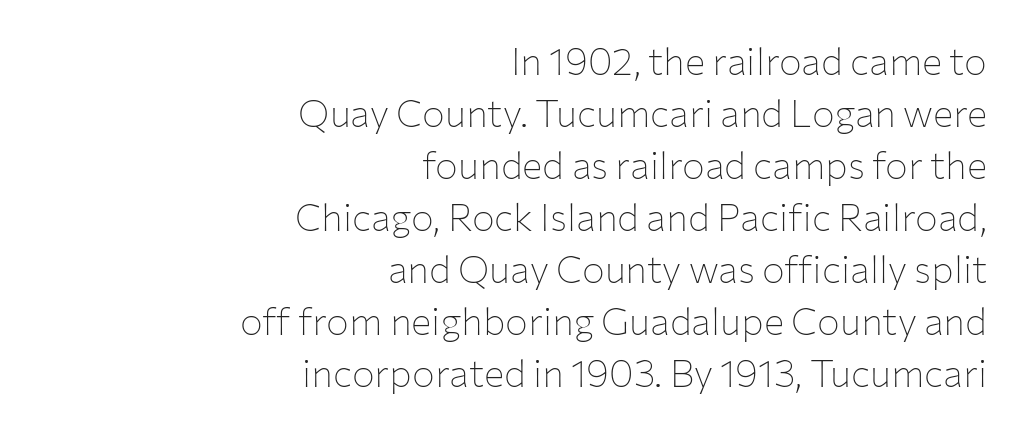
The image shows 38 px thin sans-serif type, upright; set right-aligned, normal line spacing (1.37x), normal letter spacing, not underlined; low stroke contrast and a medium x-height.
